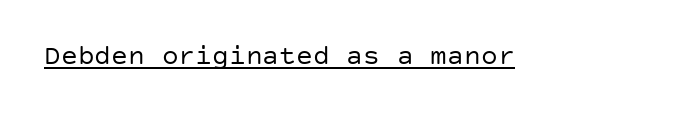
Q: Is the text bold? A: No.
Q: Is the text italic (slanted)? A: No, it is upright.
Q: Is the typeface a serif or a sans-serif typeface? A: Sans-serif.
Q: Is the text underlined? A: Yes.
Q: Is the spacing between letters normal or unusually wide? A: Normal.
Q: Width (condensed, normal, or wide)? A: Normal.
Q: Stroke contrast? A: Low.
Q: x-height? A: Large.
